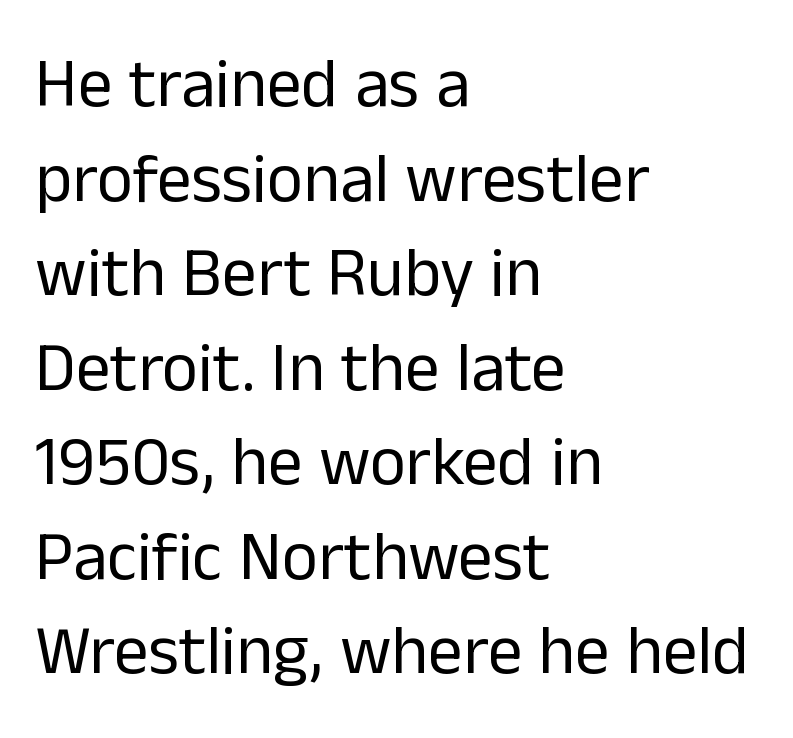
{"serif": "no", "italic": "no", "bold": "no", "weight": "regular", "width": "normal", "stroke_contrast": "low", "x_height": "medium", "monospaced": "no", "underline": "no", "align": "left", "line_spacing": "normal", "line_spacing_ratio": 1.37, "letter_spacing": "normal", "letter_spacing_em": 0.0, "glyph_px": 69}
